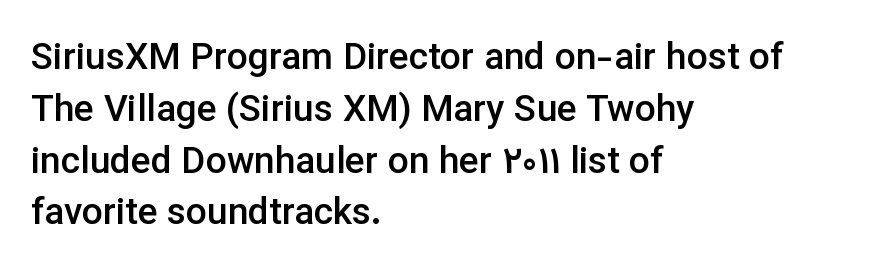
The passage shown stacks its lines at a standard gap. Horizontal alignment here is leftward, the default for most running prose. Descenders are the only things crossing below the line. These lines carry some extra weight — a demibold, not a full bold. These lines are rendered in a variable-pitch font.
